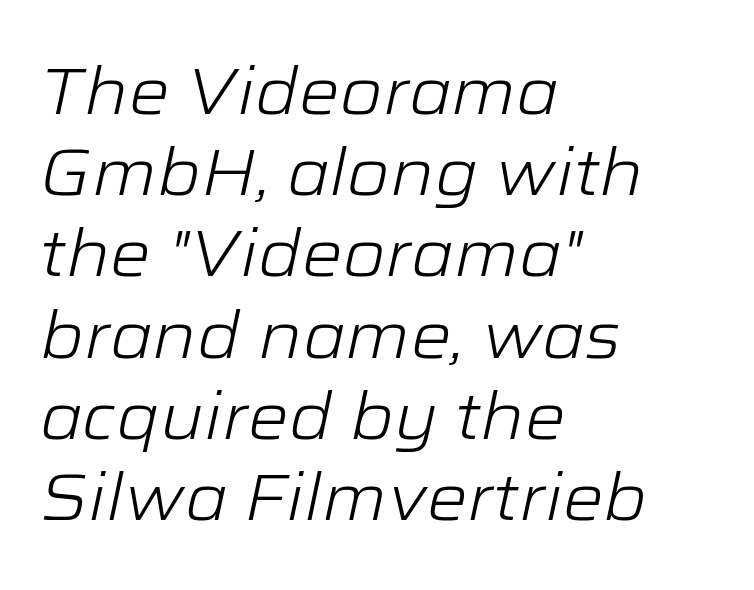
{"italic": "yes", "lean": "right", "slant_degrees": 12, "bold": "no", "weight": "light", "width": "wide", "stroke_contrast": "low", "x_height": "medium", "monospaced": "no", "underline": "no", "align": "left", "line_spacing": "normal", "line_spacing_ratio": 1.25, "letter_spacing": "normal", "letter_spacing_em": 0.0, "glyph_px": 65}
